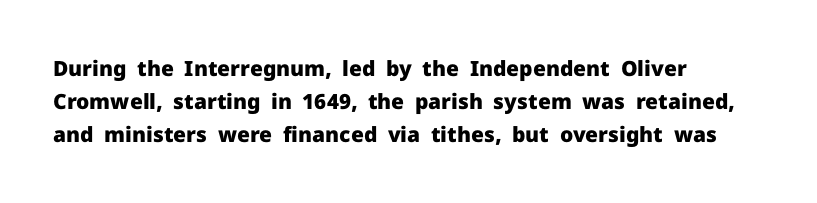
{"italic": "no", "bold": "yes", "underline": "no", "align": "left", "line_spacing": "normal", "line_spacing_ratio": 1.58, "letter_spacing": "normal", "letter_spacing_em": 0.0, "glyph_px": 21}
